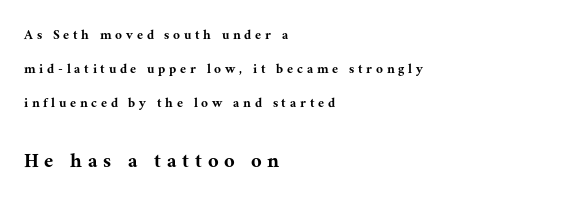
The image shows 23 px text type, upright; set left-aligned, loose line spacing (2.26x), unusually wide letter spacing (+0.27 em), not underlined; the second (bottom) block is 1.53x larger.
